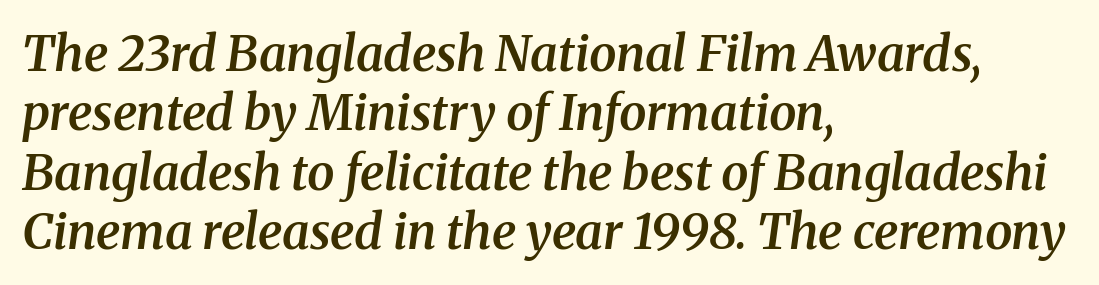
{"serif": "yes", "italic": "yes", "lean": "right", "slant_degrees": 8, "bold": "semi", "weight": "semibold", "width": "normal", "stroke_contrast": "medium", "x_height": "medium", "monospaced": "no", "underline": "no", "align": "left", "line_spacing_ratio": 1.21, "letter_spacing": "normal", "letter_spacing_em": 0.0, "glyph_px": 49}
